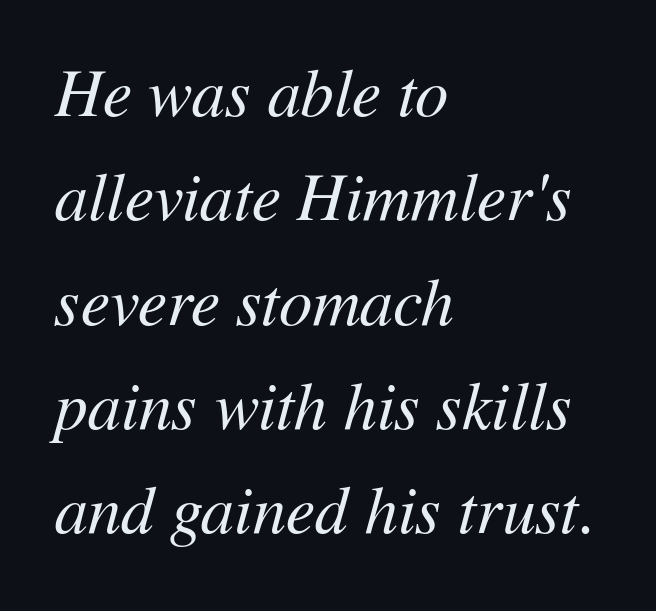
{"italic": "yes", "lean": "right", "slant_degrees": 11, "bold": "no", "weight": "regular", "width": "normal", "stroke_contrast": "medium", "x_height": "medium", "monospaced": "no", "underline": "no", "align": "left", "line_spacing": "normal", "line_spacing_ratio": 1.58, "letter_spacing": "normal", "letter_spacing_em": 0.0, "glyph_px": 66}
